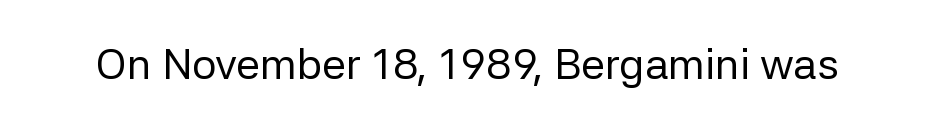
Q: Is the text bold? A: No.
Q: Is the text italic (slanted)? A: No, it is upright.
Q: Is the typeface a serif or a sans-serif typeface? A: Sans-serif.
Q: Is the text underlined? A: No.
Q: Is the spacing between letters normal or unusually wide? A: Normal.
Q: Width (condensed, normal, or wide)? A: Normal.
Q: Stroke contrast? A: Low.
Q: x-height? A: Medium.
Q: Monospaced? A: No.
